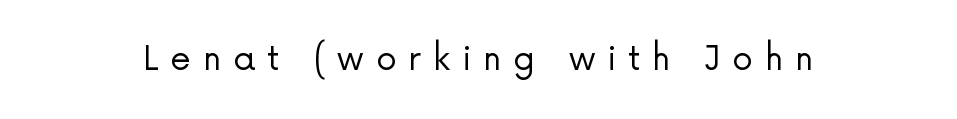
{"serif": "no", "italic": "no", "bold": "no", "weight": "regular", "width": "normal", "stroke_contrast": "low", "x_height": "medium", "monospaced": "no", "underline": "no", "letter_spacing": "wide", "letter_spacing_em": 0.36, "glyph_px": 33}
